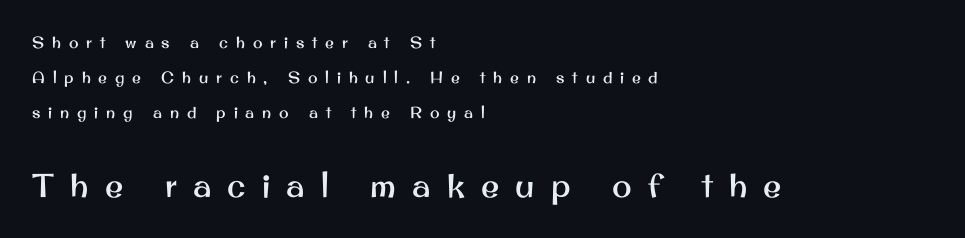
Classification — sans serif. The letters are spread apart with noticeably loose tracking. This sample has the flowing, uneven cadence of proportional lettering. Each new line begins a long way beneath the previous one.
